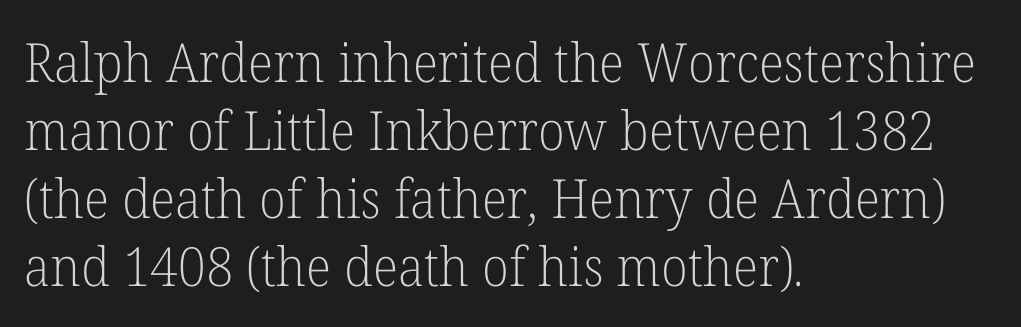
Observe the ordinary spacing: letters are neighbours, not strangers. Tall strokes in this sample are plumb rather than angled. The passage shown is typed in a proportional face where columns would drift. The paragraph has a hard left edge and a soft right edge. Unmarked baselines from the first word to the last. Quick note: interline space is typical.
